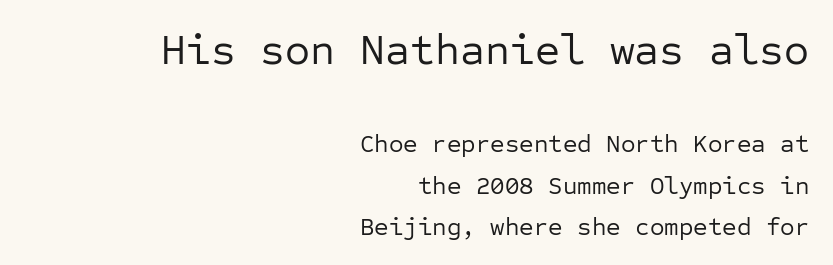
Do the characters align in a grid? Yes, the font is monospaced. Posture: vertical. The letters in the upper block stand taller than those in the block below. This rendering features lettering with no underline. This sample uses plain, unmodified letter spacing.
